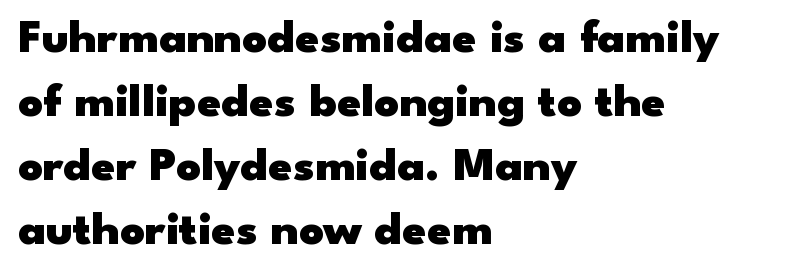
The glyphs have the mass of a bold cut. Short and long lines alike share a common starting point at left. Each word holds together tightly as a unit, with standard inter-letter gaps. Observe the absence of serifs on each vertical stroke in this sample. Rendered with straight, roman letterforms.
